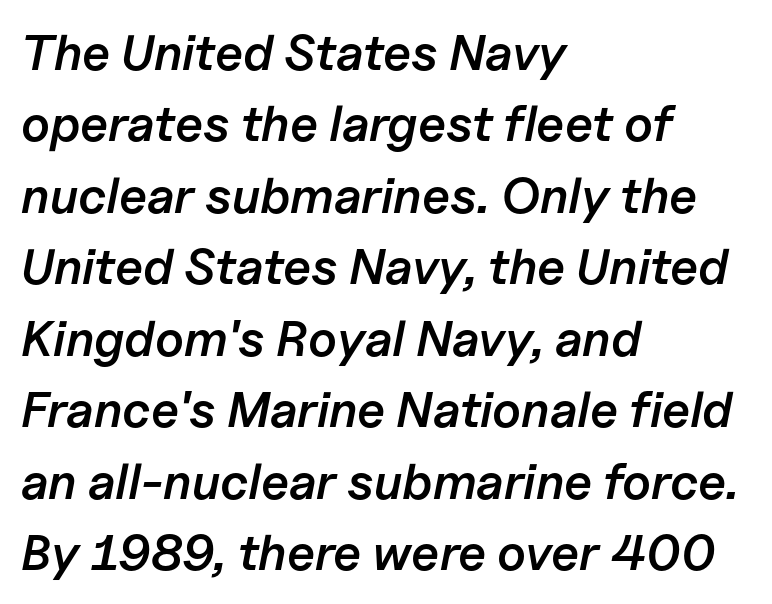
Q: Is the text bold? A: Semi-bold.
Q: Is the text italic (slanted)? A: Yes, it leans right by about 11 degrees.
Q: Is the text underlined? A: No.
Q: How is the paragraph aligned? A: Left-aligned.
Q: Is the spacing between letters normal or unusually wide? A: Normal.
Q: Is the spacing between lines tight, normal or loose? A: Normal.
Q: Width (condensed, normal, or wide)? A: Normal.
Q: Stroke contrast? A: Low.
Q: x-height? A: Medium.
Q: Monospaced? A: No.
